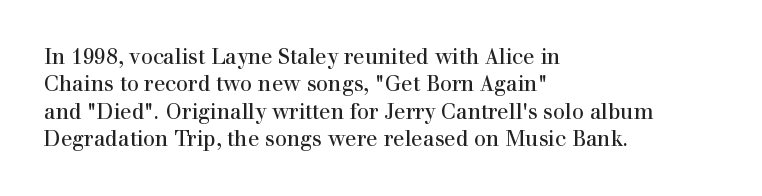
{"italic": "no", "bold": "no", "underline": "no", "align": "left", "line_spacing": "normal", "line_spacing_ratio": 1.3, "letter_spacing": "normal", "letter_spacing_em": 0.0, "glyph_px": 21}
